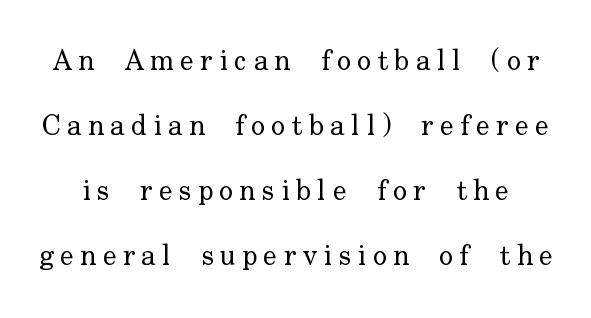
Q: Is the text bold? A: No.
Q: Is the text italic (slanted)? A: No, it is upright.
Q: Is the typeface a serif or a sans-serif typeface? A: Serif.
Q: Is the text underlined? A: No.
Q: Is the spacing between letters normal or unusually wide? A: Unusually wide.
Q: Is the spacing between lines tight, normal or loose? A: Loose.
Q: Width (condensed, normal, or wide)? A: Normal.
Q: Stroke contrast? A: Low.
Q: x-height? A: Small.
Q: Monospaced? A: No.
